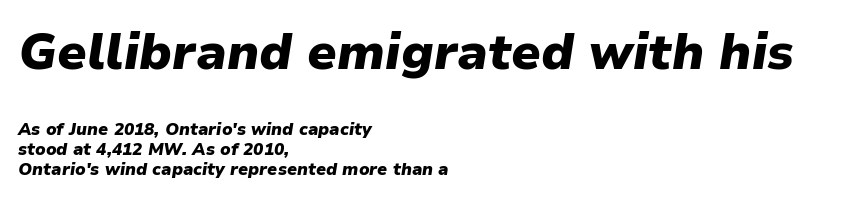
The image shows 50 px heavy type, italic (leaning right); set left-aligned, line spacing 1.18x, normal letter spacing, not underlined; the first (top) block is 2.94x larger; low stroke contrast and a medium x-height.
